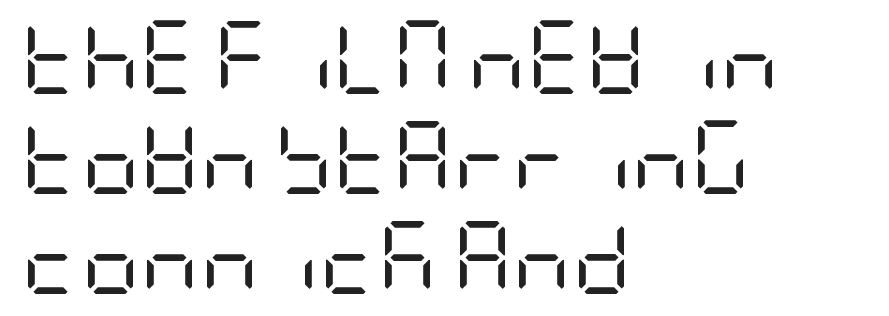
This rendering uses left alignment, leaving the right contour irregular. Nobody drew a line under any word here. The weight would be labelled regular, book, light, or lighter still. Check where the strokes stop: nothing finishes them off — pure sans.
